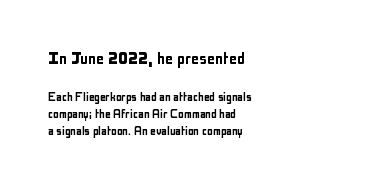
{"italic": "no", "underline": "no", "align": "left", "line_spacing_ratio": 1.23, "letter_spacing": "normal", "letter_spacing_em": 0.0, "larger_block": "first", "size_ratio": 1.43, "glyph_px": 20}
